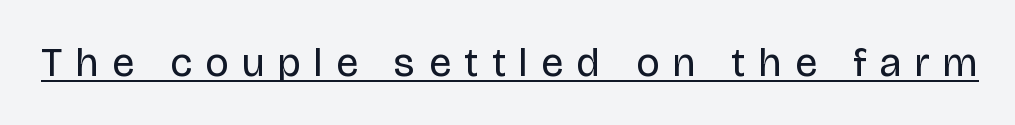
Vertical strokes here are truly vertical. This sample has the flowing, uneven cadence of proportional lettering. Descenders here cross a horizontal rule under the line. These glyphs show unthickened strokes, regular width or finer. This rendering employs a face without finishing strokes, i.e., a sans-serif. How are the letters spaced? Widely, with obvious added tracking.
